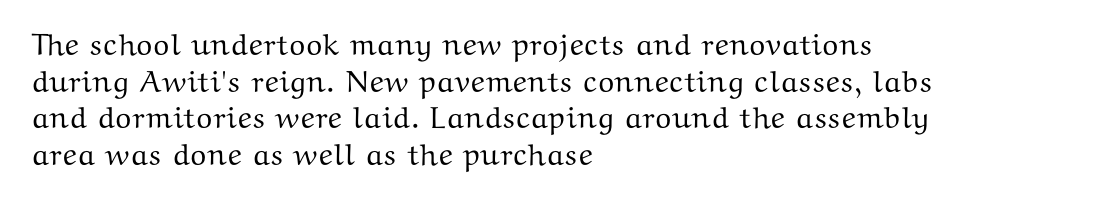
The rendering keeps characters at their native spacing. Layout note: lines flush left. Clear beneath every line of the passage. Little horizontal feet cap the strokes, marking this as serif type.
